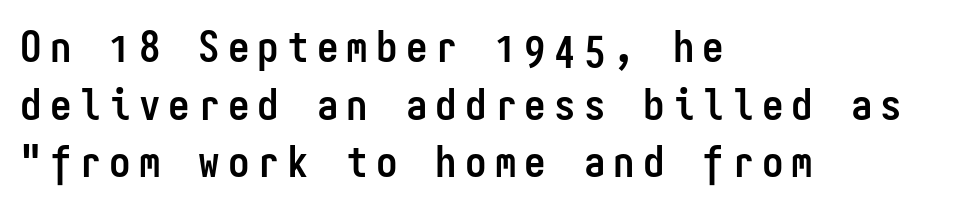
Q: Is the text bold? A: Yes.
Q: Is the text italic (slanted)? A: No, it is upright.
Q: Is the typeface a serif or a sans-serif typeface? A: Sans-serif.
Q: Is the text underlined? A: No.
Q: How is the paragraph aligned? A: Left-aligned.
Q: Is the spacing between lines tight, normal or loose? A: Normal.
Q: Width (condensed, normal, or wide)? A: Condensed.
Q: Stroke contrast? A: Low.
Q: x-height? A: Medium.
Q: Monospaced? A: Yes.
